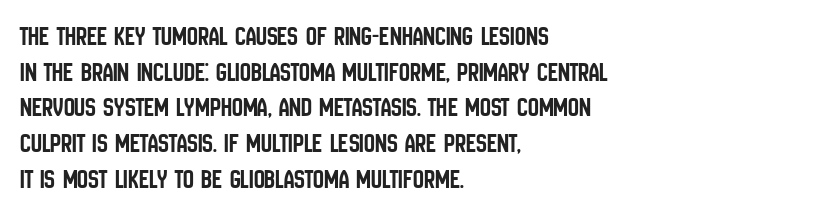
The image shows 27 px text type, upright; set left-aligned, normal line spacing (1.32x), normal letter spacing, not underlined.
